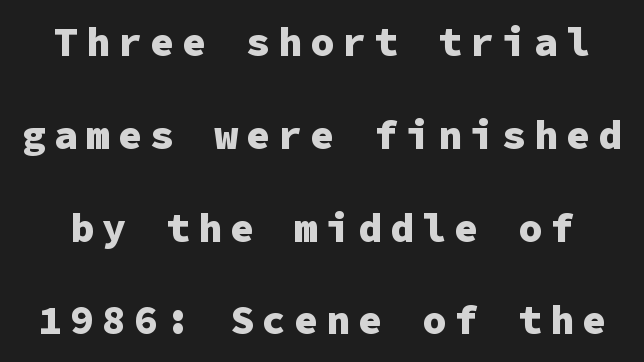
{"serif": "no", "italic": "no", "bold": "yes", "weight": "heavy", "width": "normal", "stroke_contrast": "low", "x_height": "medium", "monospaced": "yes", "underline": "no", "line_spacing": "loose", "line_spacing_ratio": 2.32, "letter_spacing": "wide", "letter_spacing_em": 0.2, "glyph_px": 40}
